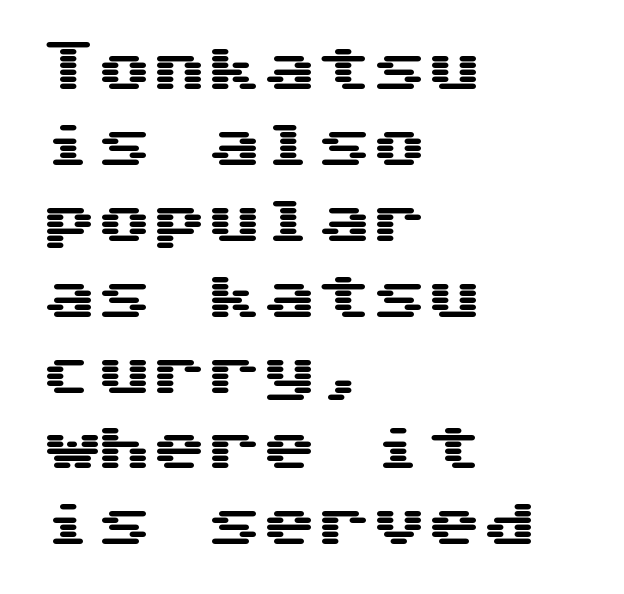
The image shows 55 px wide sans-serif type, upright, monospaced; set left-aligned, normal line spacing (1.38x), normal letter spacing, not underlined; medium stroke contrast and a medium x-height.
